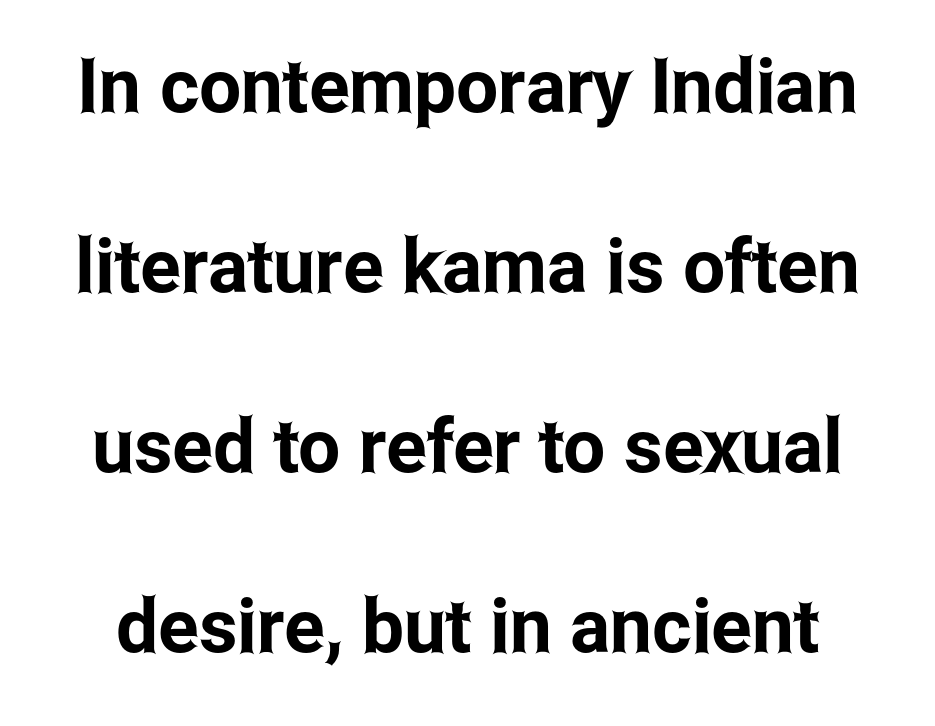
The image shows 75 px condensed sans-serif type, upright; set loose line spacing (2.4x), normal letter spacing, not underlined; low stroke contrast and a medium x-height.
